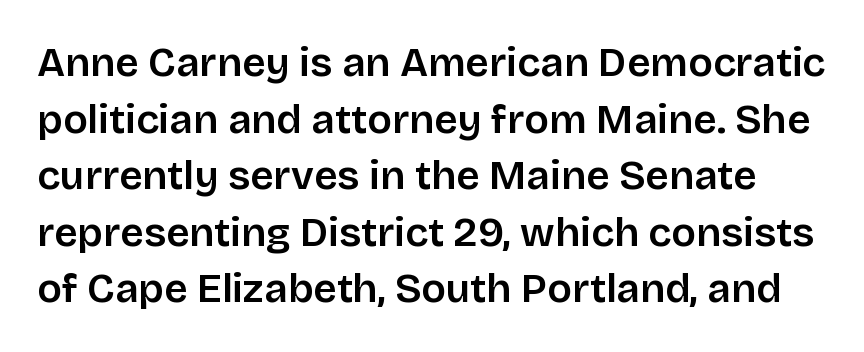
Q: Is the text italic (slanted)? A: No, it is upright.
Q: Is the typeface a serif or a sans-serif typeface? A: Sans-serif.
Q: Is the text underlined? A: No.
Q: Is the spacing between letters normal or unusually wide? A: Normal.
Q: Is the spacing between lines tight, normal or loose? A: Normal.
Q: Width (condensed, normal, or wide)? A: Normal.
Q: Stroke contrast? A: Low.
Q: x-height? A: Large.
Q: Monospaced? A: No.
